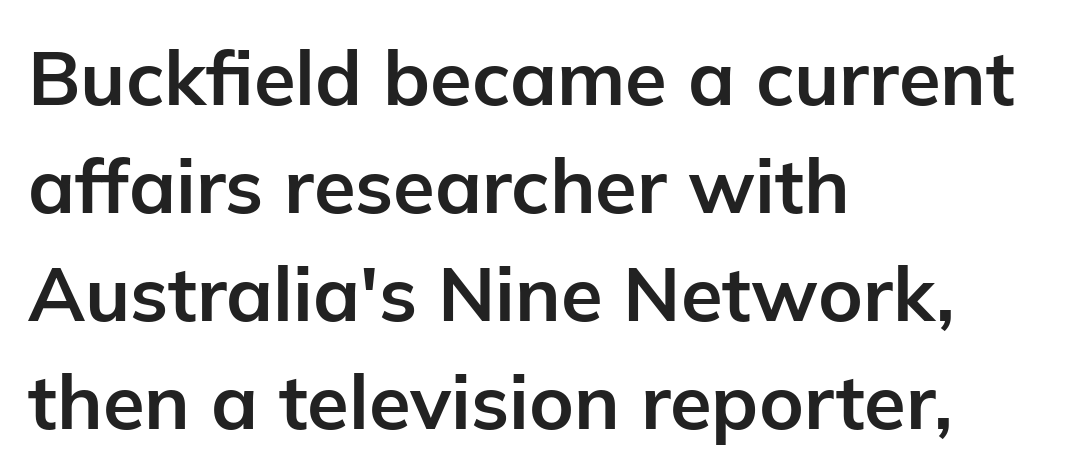
Note the varied advance widths — an 'i' is clearly narrower than an 'm'. Clear beneath every line of the passage. Words appear dense and cohesive because spacing is normal. A student would call this left alignment; a typographer would say flush left, rag right. Every stem runs plumb, perpendicular to the baseline.
